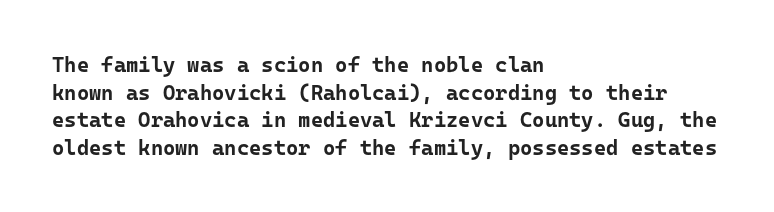
Q: Is the text bold? A: Yes.
Q: Is the text italic (slanted)? A: No, it is upright.
Q: Is the text underlined? A: No.
Q: How is the paragraph aligned? A: Left-aligned.
Q: Is the spacing between letters normal or unusually wide? A: Normal.
Q: Is the spacing between lines tight, normal or loose? A: Normal.
